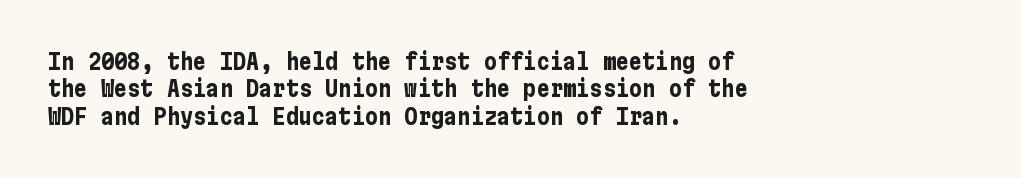
{"italic": "no", "bold": "yes", "underline": "no", "align": "left", "line_spacing": "normal", "line_spacing_ratio": 1.25, "letter_spacing": "normal", "letter_spacing_em": 0.0, "glyph_px": 22}
